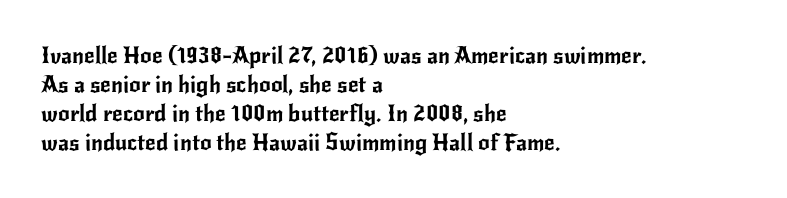
Posture: straight, roman, zero tilt. The passage shown is not underscored anywhere. The rendering anchors every line to the left-hand side. The gaps between neighbouring characters are ordinary and unremarkable.
